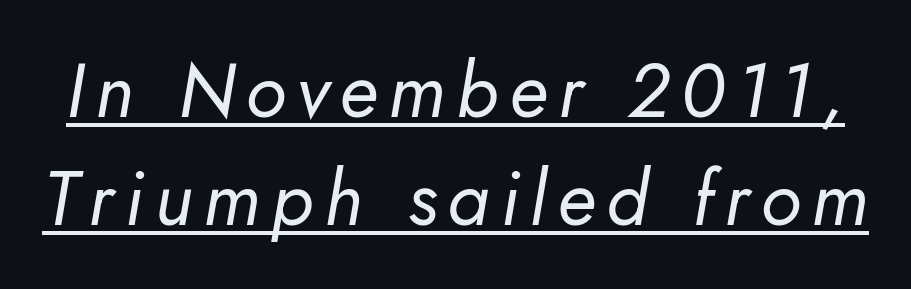
The image shows 76 px regular-weight type, italic (leaning right); set normal line spacing (1.42x), underlined; low stroke contrast and a small x-height.
